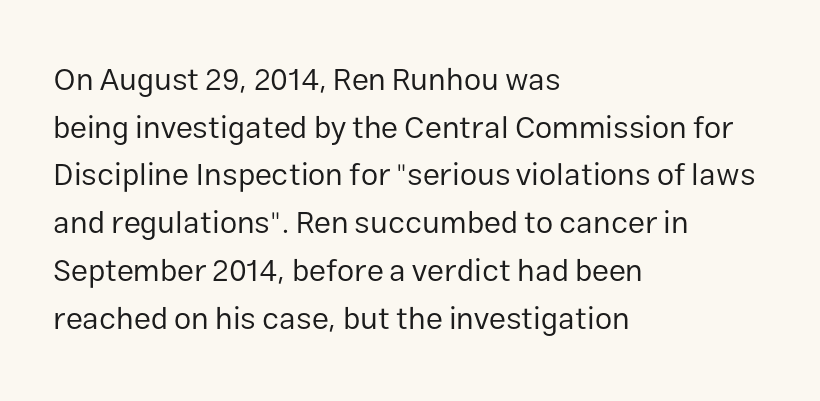
Q: Is the text bold? A: No.
Q: Is the text italic (slanted)? A: No, it is upright.
Q: Is the typeface a serif or a sans-serif typeface? A: Sans-serif.
Q: Is the text underlined? A: No.
Q: How is the paragraph aligned? A: Left-aligned.
Q: Is the spacing between letters normal or unusually wide? A: Normal.
Q: Is the spacing between lines tight, normal or loose? A: Normal.
Q: Width (condensed, normal, or wide)? A: Normal.
Q: Stroke contrast? A: Low.
Q: x-height? A: Medium.
Q: Monospaced? A: No.
